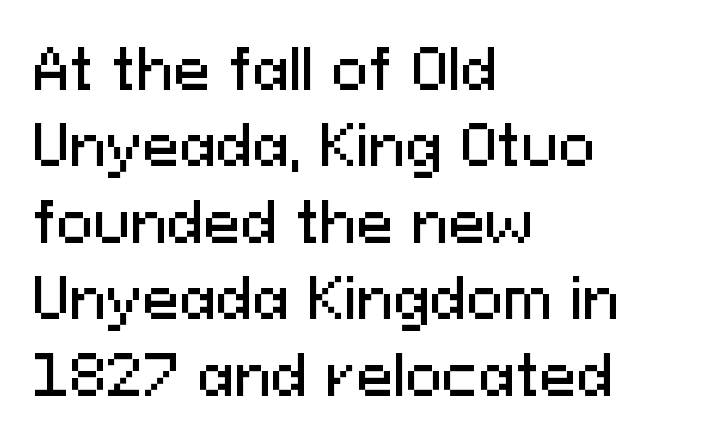
The typeface chosen for these lines omits serifs. Short note: letters normally spaced. Whoever set this chose a conventional vertical rhythm. Has an underline been added? It has not. This rendering uses left alignment, leaving the right contour irregular.
